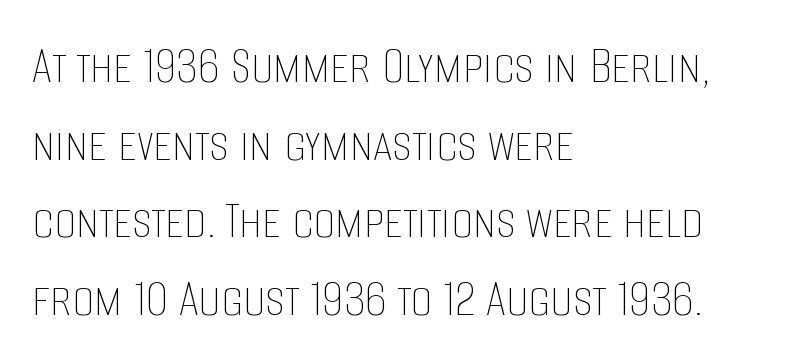
{"italic": "no", "bold": "no", "weight": "thin", "width": "condensed", "stroke_contrast": "low", "x_height": "large", "monospaced": "no", "underline": "no", "align": "left", "line_spacing": "normal", "line_spacing_ratio": 1.41, "letter_spacing": "normal", "letter_spacing_em": 0.0, "glyph_px": 55}
